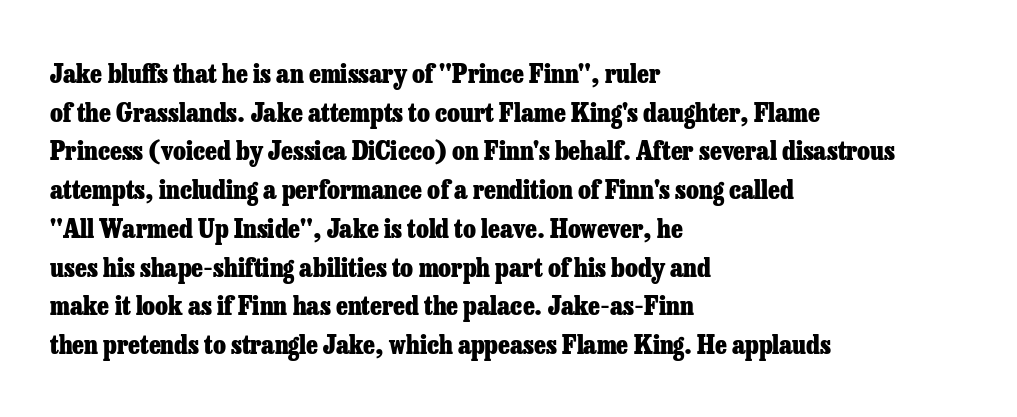
The image shows 26 px bold type, upright; set left-aligned, normal line spacing (1.49x), normal letter spacing, not underlined.
